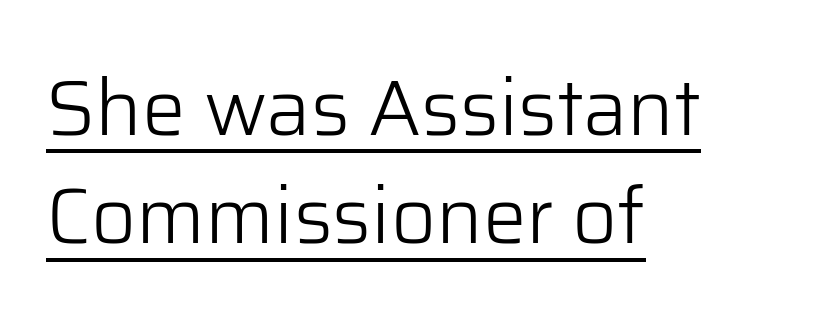
Q: Is the text bold? A: No.
Q: Is the text italic (slanted)? A: No, it is upright.
Q: Is the typeface a serif or a sans-serif typeface? A: Sans-serif.
Q: Is the text underlined? A: Yes.
Q: How is the paragraph aligned? A: Left-aligned.
Q: Is the spacing between letters normal or unusually wide? A: Normal.
Q: Is the spacing between lines tight, normal or loose? A: Normal.
Q: Width (condensed, normal, or wide)? A: Normal.
Q: Stroke contrast? A: Low.
Q: x-height? A: Medium.
Q: Monospaced? A: No.
